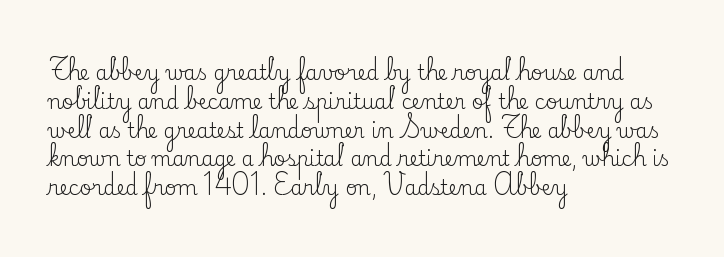
Vertical strokes here are truly vertical. The typesetting does not lean heavy: it is not bold. These lines keep a tight, regular rhythm from letter to letter. Anything drawn beneath the words? Only blank space. The designer left line spacing at the default. Caption: multi-line text, flush left, ragged right.
